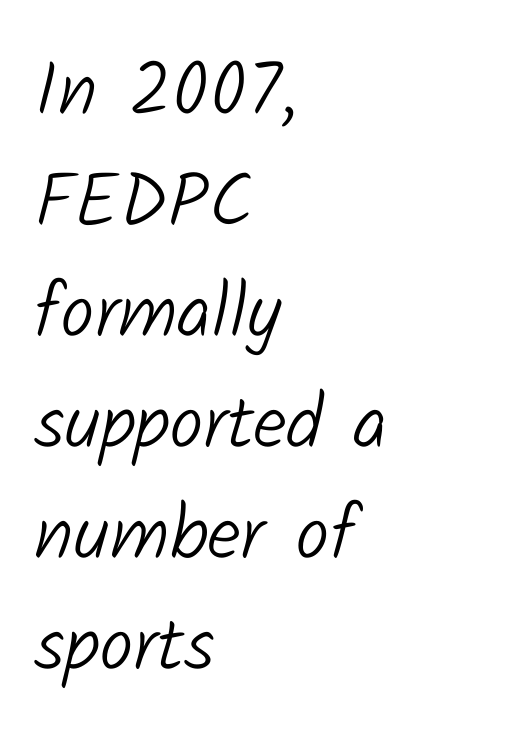
{"serif": "no", "bold": "no", "weight": "light", "width": "normal", "stroke_contrast": "low", "x_height": "medium", "monospaced": "no", "underline": "no", "align": "left", "line_spacing": "normal", "line_spacing_ratio": 1.46, "letter_spacing": "normal", "letter_spacing_em": 0.0, "glyph_px": 76}
